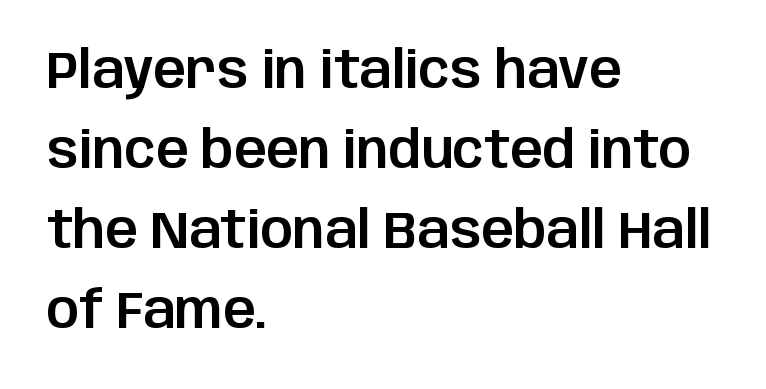
Spacing verdict: proportional, widths tailored to each character. In terms of leading, this rendering sits right in the middle. The letters sit at their default tracking, neither squeezed nor spread. The typeface chosen for these lines omits serifs. Words float on clear page, feet unadorned. The font's upright variant was chosen for this text.
